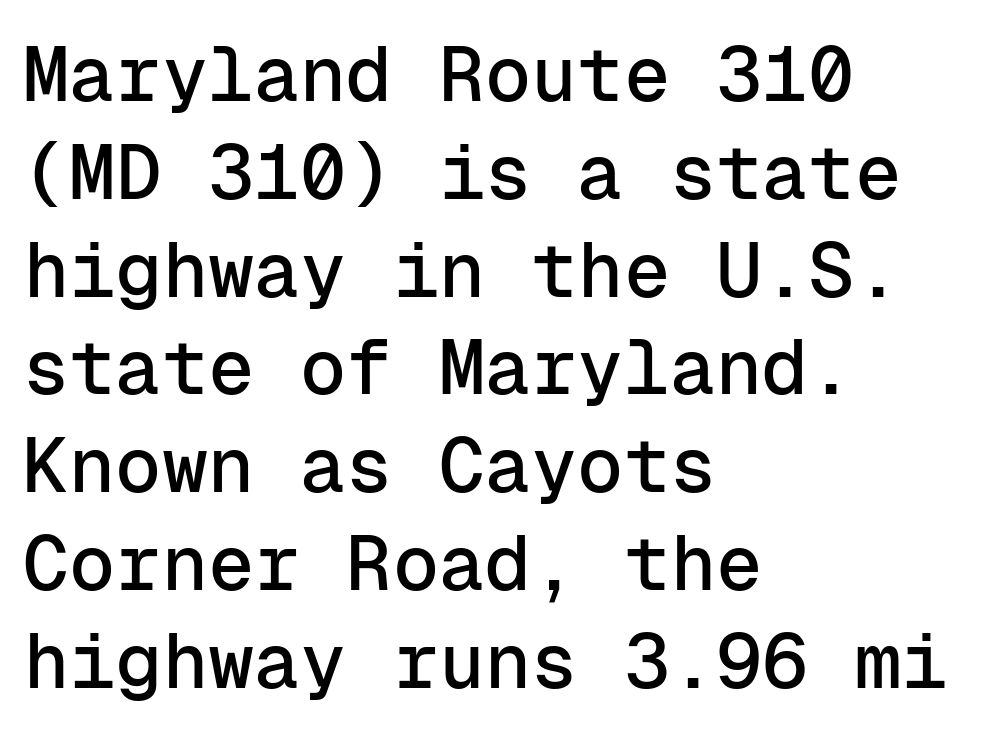
{"serif": "no", "italic": "no", "width": "normal", "stroke_contrast": "low", "x_height": "medium", "monospaced": "yes", "underline": "no", "align": "left", "line_spacing": "normal", "line_spacing_ratio": 1.27, "letter_spacing": "normal", "letter_spacing_em": 0.0, "glyph_px": 77}
